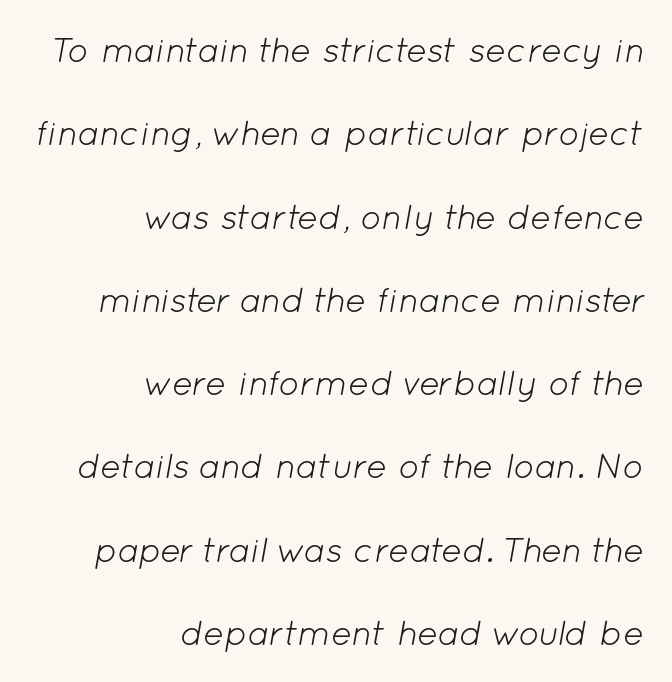
Weight class: somewhere from thin through regular. The face used here is proportionally spaced, like ordinary book or web type. The setting favours the right margin, as signatures and pull-quotes sometimes do. Is the type slanted? Yes — the strokes lean at a clear angle. Any mark beneath the type? The region is blank.
